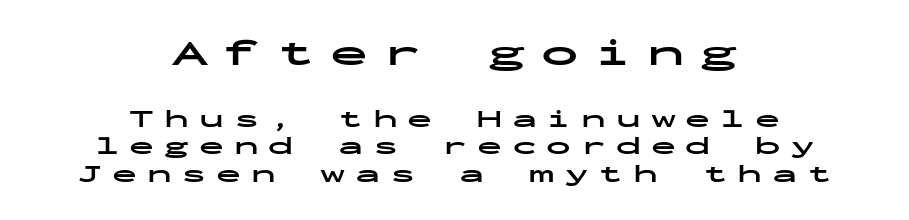
Q: Is the text bold? A: Yes.
Q: Is the text italic (slanted)? A: No, it is upright.
Q: Is the typeface a serif or a sans-serif typeface? A: Sans-serif.
Q: Is the text underlined? A: No.
Q: How is the paragraph aligned? A: Centered.
Q: Is the spacing between letters normal or unusually wide? A: Unusually wide.
Q: Is the spacing between lines tight, normal or loose? A: Tight.
Q: Which block of text is set in a larger size, the first (top) or the second (bottom)? A: The first (top) one.
Q: Width (condensed, normal, or wide)? A: Wide.
Q: Stroke contrast? A: Low.
Q: x-height? A: Medium.
Q: Monospaced? A: Yes.
